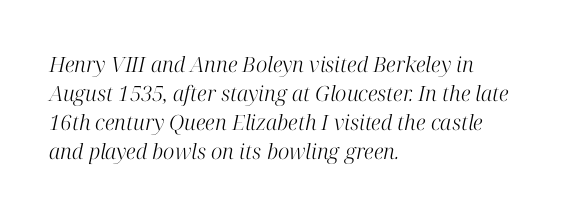
{"italic": "yes", "lean": "right", "slant_degrees": 12, "bold": "no", "underline": "no", "align": "left", "line_spacing": "normal", "line_spacing_ratio": 1.38, "letter_spacing": "normal", "letter_spacing_em": 0.0, "glyph_px": 21}
